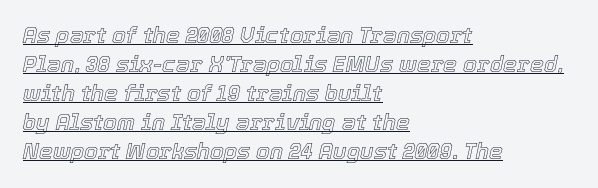
{"italic": "yes", "lean": "right", "slant_degrees": 12, "underline": "yes", "align": "left", "line_spacing": "normal", "line_spacing_ratio": 1.32, "letter_spacing": "normal", "letter_spacing_em": 0.0, "glyph_px": 22}
